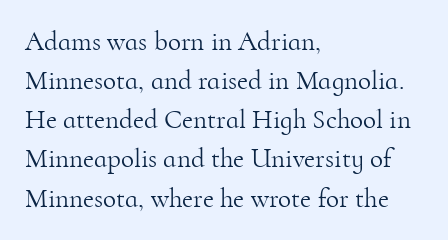
{"italic": "no", "bold": "no", "underline": "no", "align": "left", "line_spacing": "normal", "line_spacing_ratio": 1.45, "letter_spacing": "normal", "letter_spacing_em": 0.0, "glyph_px": 27}
